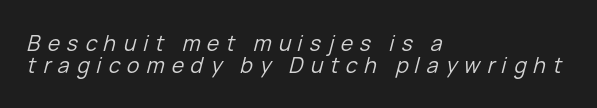
Unmarked baselines from the first word to the last. Observe the lean: these are italic letterforms. What's the leading like? Squeezed, with rows nearly overlapping. Each stroke keeps to a modest, everyday thickness or less.
